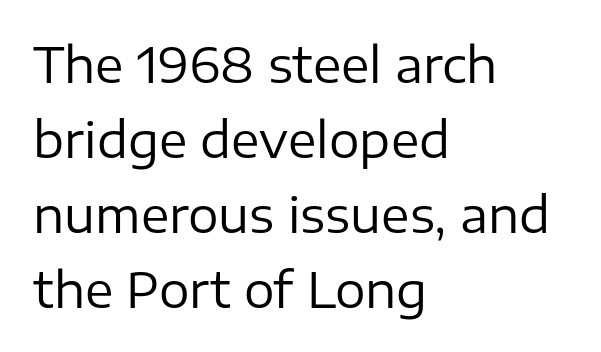
{"serif": "no", "italic": "no", "bold": "no", "weight": "regular", "width": "normal", "stroke_contrast": "low", "x_height": "medium", "monospaced": "no", "underline": "no", "align": "left", "line_spacing": "normal", "line_spacing_ratio": 1.56, "letter_spacing": "normal", "letter_spacing_em": 0.0, "glyph_px": 48}
